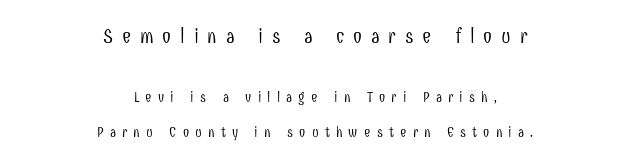
{"italic": "no", "bold": "no", "underline": "no", "align": "center", "line_spacing": "loose", "line_spacing_ratio": 2.47, "letter_spacing": "wide", "letter_spacing_em": 0.44, "larger_block": "first", "size_ratio": 1.43, "glyph_px": 20}
